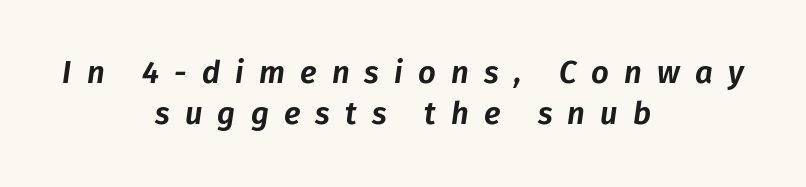
Q: Is the text italic (slanted)? A: Yes, it leans right by about 8 degrees.
Q: Is the text underlined? A: No.
Q: How is the paragraph aligned? A: Centered.
Q: Is the spacing between letters normal or unusually wide? A: Unusually wide.
Q: Is the spacing between lines tight, normal or loose? A: Normal.
Q: Width (condensed, normal, or wide)? A: Normal.
Q: Stroke contrast? A: Low.
Q: x-height? A: Medium.
Q: Monospaced? A: No.
